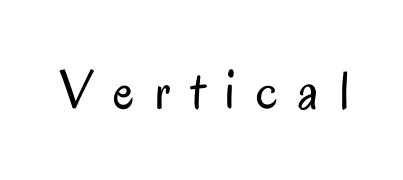
{"serif": "no", "italic": "no", "bold": "no", "weight": "regular", "width": "condensed", "stroke_contrast": "low", "x_height": "small", "monospaced": "no", "underline": "no", "letter_spacing": "wide", "letter_spacing_em": 0.38, "glyph_px": 55}
